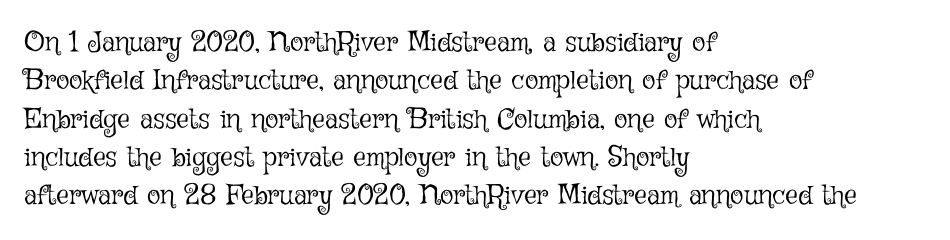
The image shows 28 px light type, upright; set left-aligned, normal line spacing (1.37x), normal letter spacing, not underlined; low stroke contrast and a medium x-height.
